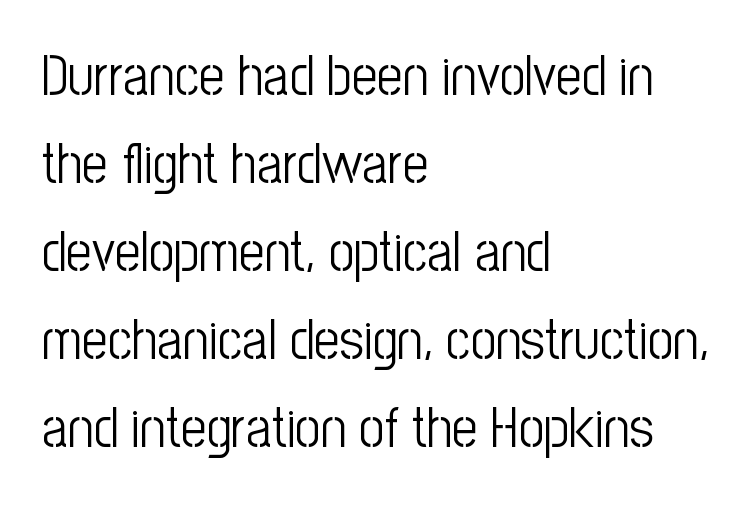
Q: Is the text bold? A: No.
Q: Is the text italic (slanted)? A: No, it is upright.
Q: Is the typeface a serif or a sans-serif typeface? A: Sans-serif.
Q: Is the text underlined? A: No.
Q: How is the paragraph aligned? A: Left-aligned.
Q: Is the spacing between letters normal or unusually wide? A: Normal.
Q: Is the spacing between lines tight, normal or loose? A: Normal.
Q: Width (condensed, normal, or wide)? A: Condensed.
Q: Stroke contrast? A: Low.
Q: x-height? A: Medium.
Q: Monospaced? A: No.
